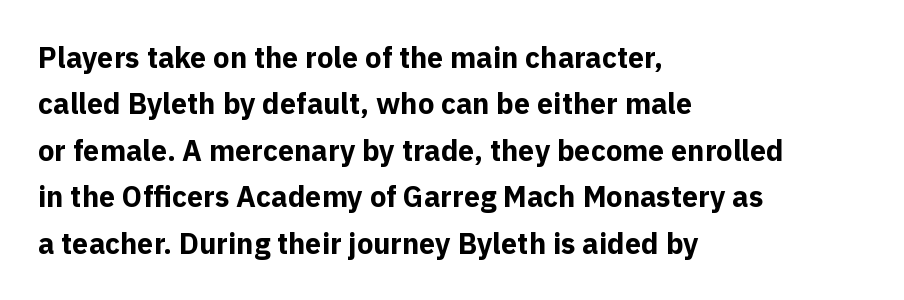
Q: Is the text bold? A: Yes.
Q: Is the text italic (slanted)? A: No, it is upright.
Q: Is the typeface a serif or a sans-serif typeface? A: Sans-serif.
Q: Is the text underlined? A: No.
Q: How is the paragraph aligned? A: Left-aligned.
Q: Is the spacing between letters normal or unusually wide? A: Normal.
Q: Is the spacing between lines tight, normal or loose? A: Normal.
Q: Width (condensed, normal, or wide)? A: Normal.
Q: x-height? A: Medium.
Q: Monospaced? A: No.
